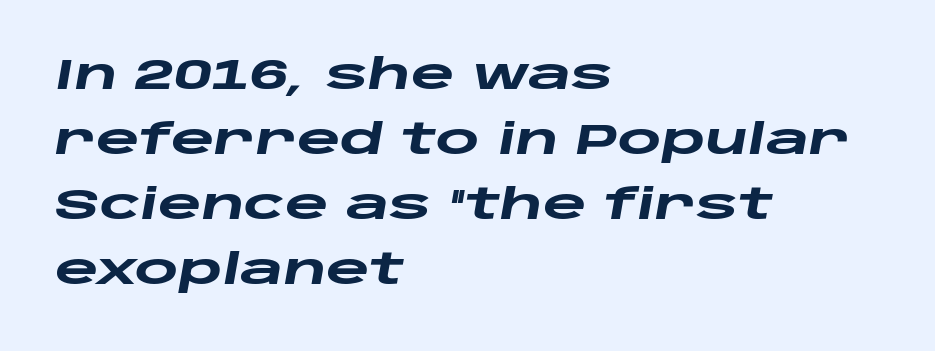
Q: Is the text bold? A: Yes.
Q: Is the text italic (slanted)? A: Yes, it leans right by about 10 degrees.
Q: Is the text underlined? A: No.
Q: How is the paragraph aligned? A: Left-aligned.
Q: Is the spacing between letters normal or unusually wide? A: Normal.
Q: Is the spacing between lines tight, normal or loose? A: Normal.
Q: Width (condensed, normal, or wide)? A: Wide.
Q: Stroke contrast? A: Low.
Q: x-height? A: Large.
Q: Monospaced? A: No.
